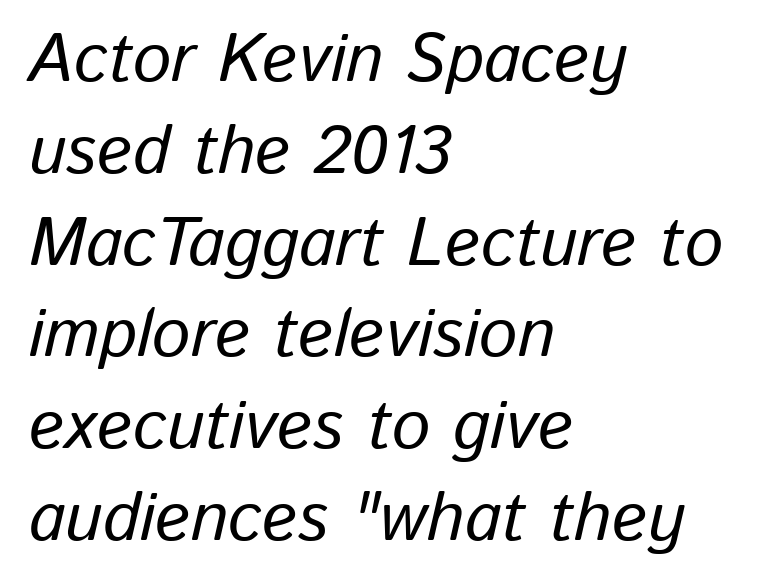
{"italic": "yes", "lean": "right", "slant_degrees": 13, "width": "normal", "stroke_contrast": "low", "x_height": "medium", "monospaced": "no", "underline": "no", "align": "left", "line_spacing": "normal", "line_spacing_ratio": 1.35, "letter_spacing": "normal", "letter_spacing_em": 0.0, "glyph_px": 68}
